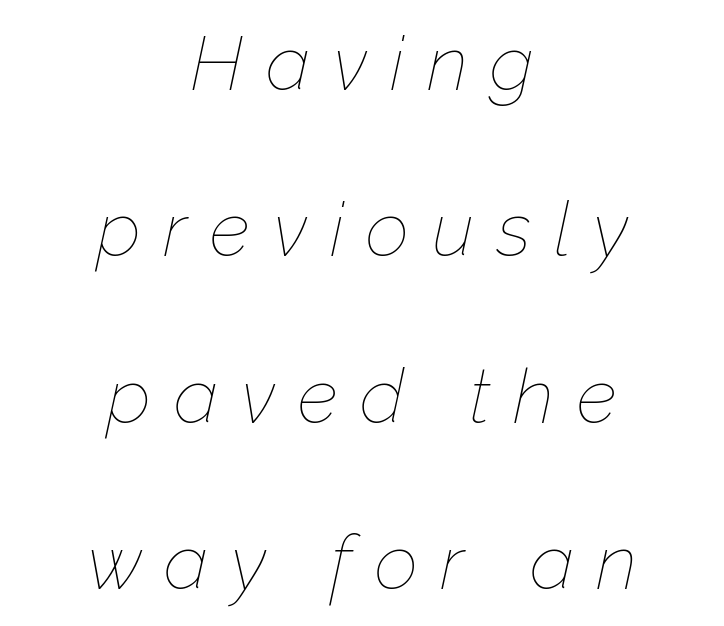
These lines were composed using italics. Reading down the block, each line starts at a different indent, mirrored at its end. Each letter keeps its own natural width here, so spacing adapts to shape. Each new line begins a long way beneath the previous one. A light-to-regular cut is what we see here. There is plenty of visible air inserted between adjacent glyphs.
